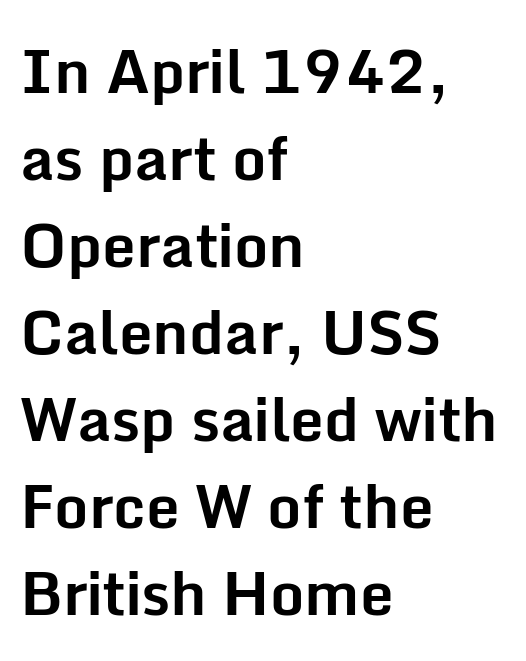
Q: Is the text bold? A: Yes.
Q: Is the text italic (slanted)? A: No, it is upright.
Q: Is the typeface a serif or a sans-serif typeface? A: Sans-serif.
Q: Is the text underlined? A: No.
Q: How is the paragraph aligned? A: Left-aligned.
Q: Is the spacing between letters normal or unusually wide? A: Normal.
Q: Is the spacing between lines tight, normal or loose? A: Normal.
Q: Width (condensed, normal, or wide)? A: Normal.
Q: Stroke contrast? A: Low.
Q: x-height? A: Medium.
Q: Monospaced? A: No.
